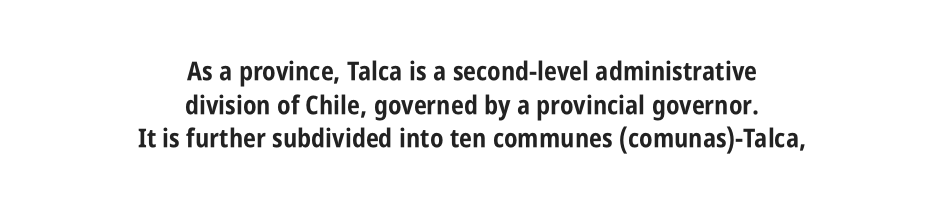
The image shows 26 px bold type, upright; set centered, normal line spacing (1.29x), normal letter spacing, not underlined.
